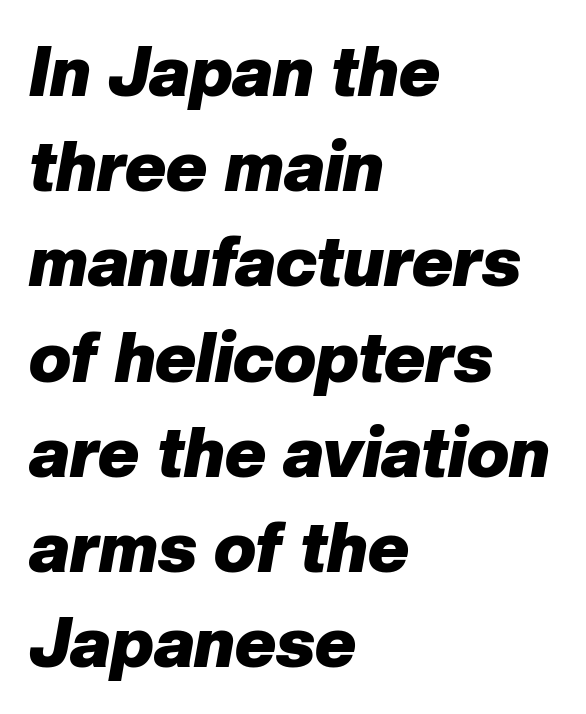
{"italic": "yes", "lean": "right", "slant_degrees": 10, "bold": "yes", "weight": "heavy", "width": "normal", "stroke_contrast": "low", "x_height": "medium", "monospaced": "no", "underline": "no", "align": "left", "line_spacing": "normal", "line_spacing_ratio": 1.36, "letter_spacing": "normal", "letter_spacing_em": 0.0, "glyph_px": 70}
